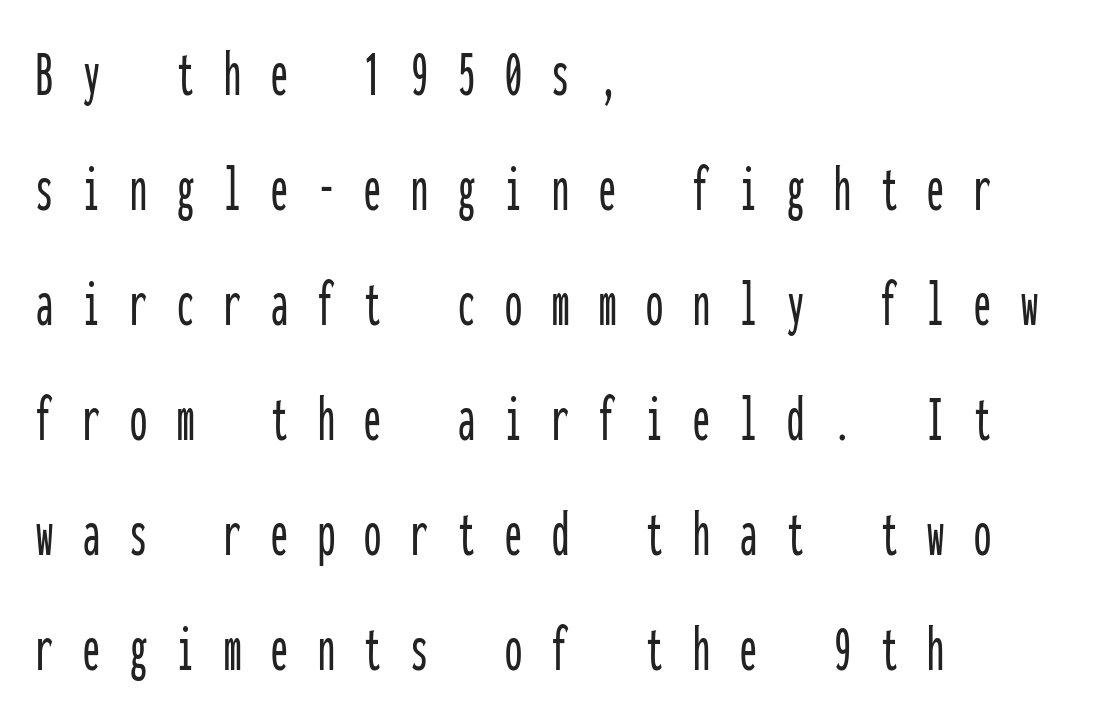
Notice how descenders clear the ascenders below comfortably — that's standard leading. The tracking reads as deliberately expanded to a designer's eye. Left-aligned paragraph, ragged on the right. The passage shown is typed in a monospace face where columns stay perfectly aligned. The specimen omits any rule beneath the text block's lines.
